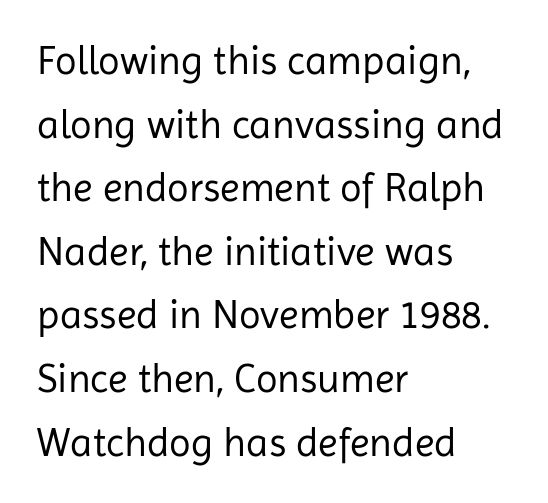
{"serif": "no", "italic": "no", "bold": "no", "weight": "regular", "width": "normal", "stroke_contrast": "low", "x_height": "medium", "monospaced": "no", "underline": "no", "align": "left", "line_spacing": "normal", "line_spacing_ratio": 1.59, "letter_spacing": "normal", "letter_spacing_em": 0.0, "glyph_px": 40}
